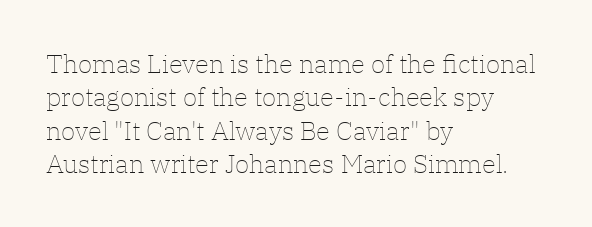
The image shows 26 px text type, upright; set left-aligned, normal line spacing (1.28x), normal letter spacing, not underlined.
